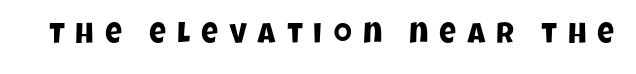
{"serif": "no", "width": "condensed", "stroke_contrast": "low", "x_height": "large", "monospaced": "no", "underline": "no", "letter_spacing": "wide", "letter_spacing_em": 0.38, "glyph_px": 29}
